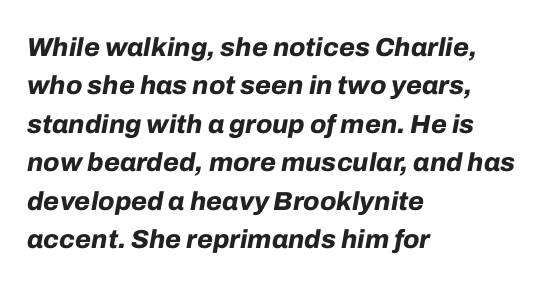
Q: Is the text bold? A: Yes.
Q: Is the text italic (slanted)? A: Yes, it leans right by about 10 degrees.
Q: Is the text underlined? A: No.
Q: How is the paragraph aligned? A: Left-aligned.
Q: Is the spacing between letters normal or unusually wide? A: Normal.
Q: Is the spacing between lines tight, normal or loose? A: Normal.
